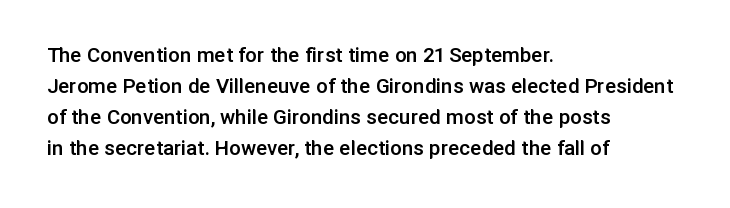
Q: Is the text bold? A: Semi-bold.
Q: Is the text italic (slanted)? A: No, it is upright.
Q: Is the text underlined? A: No.
Q: How is the paragraph aligned? A: Left-aligned.
Q: Is the spacing between letters normal or unusually wide? A: Normal.
Q: Is the spacing between lines tight, normal or loose? A: Normal.
